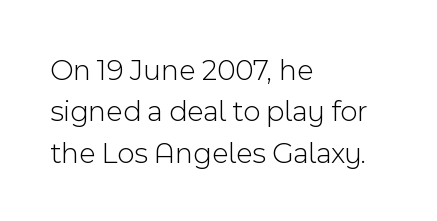
Q: Is the text bold? A: No.
Q: Is the text italic (slanted)? A: No, it is upright.
Q: Is the typeface a serif or a sans-serif typeface? A: Sans-serif.
Q: Is the text underlined? A: No.
Q: How is the paragraph aligned? A: Left-aligned.
Q: Is the spacing between letters normal or unusually wide? A: Normal.
Q: Is the spacing between lines tight, normal or loose? A: Normal.
Q: Width (condensed, normal, or wide)? A: Normal.
Q: x-height? A: Medium.
Q: Monospaced? A: No.
